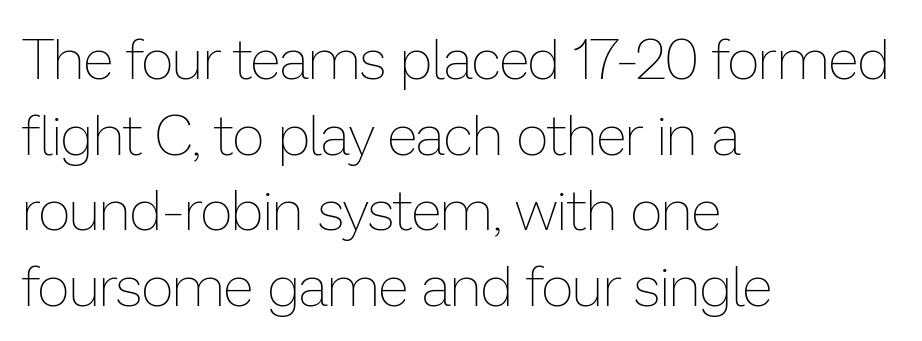
{"italic": "no", "bold": "no", "weight": "thin", "width": "normal", "stroke_contrast": "low", "x_height": "medium", "monospaced": "no", "underline": "no", "align": "left", "line_spacing": "normal", "line_spacing_ratio": 1.35, "letter_spacing": "normal", "letter_spacing_em": 0.0, "glyph_px": 56}
